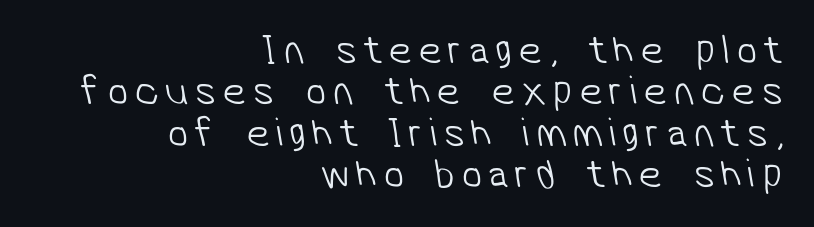
Q: Is the text bold? A: No.
Q: Is the typeface a serif or a sans-serif typeface? A: Sans-serif.
Q: Is the text underlined? A: No.
Q: How is the paragraph aligned? A: Right-aligned.
Q: Is the spacing between lines tight, normal or loose? A: Tight.
Q: Width (condensed, normal, or wide)? A: Normal.
Q: Stroke contrast? A: Low.
Q: x-height? A: Medium.
Q: Monospaced? A: No.
